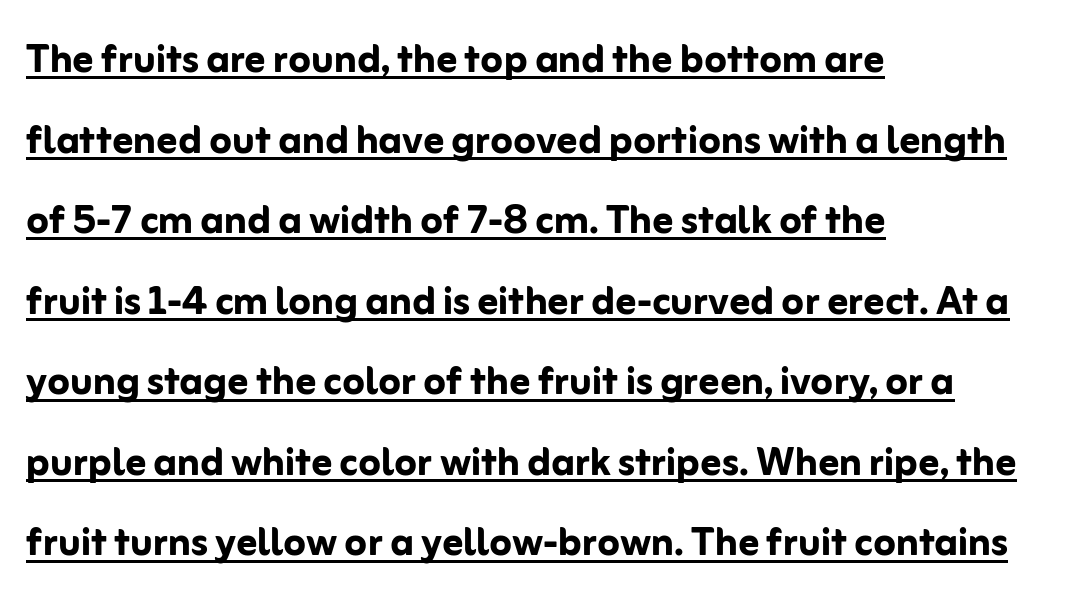
{"serif": "no", "italic": "no", "bold": "yes", "weight": "semibold", "width": "normal", "stroke_contrast": "low", "x_height": "medium", "monospaced": "no", "underline": "yes", "align": "left", "line_spacing": "normal", "line_spacing_ratio": 1.58, "letter_spacing": "normal", "letter_spacing_em": 0.0, "glyph_px": 51}
